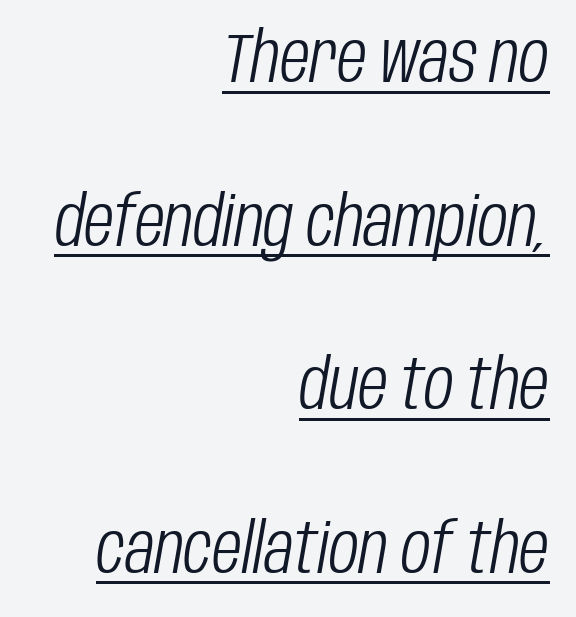
Weight class: somewhere from thin through regular. Baseline-to-baseline distance is far greater than the letter height. The whole block is typeset with a tilt. Here the designer chose a conventional face with non-uniform glyph widths. Like a heading marked for emphasis, these lines bear an underscore.
